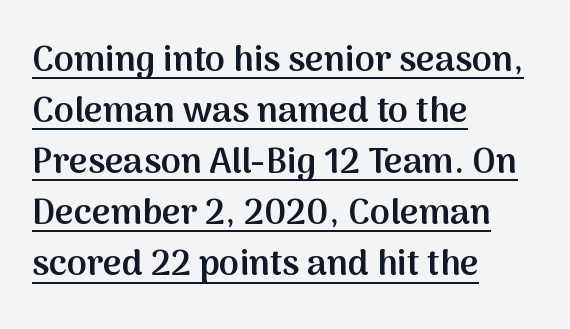
{"serif": "no", "italic": "no", "bold": "semi", "weight": "semibold", "width": "normal", "stroke_contrast": "medium", "x_height": "medium", "monospaced": "no", "underline": "yes", "align": "left", "line_spacing": "normal", "line_spacing_ratio": 1.42, "letter_spacing": "normal", "letter_spacing_em": 0.0, "glyph_px": 36}
